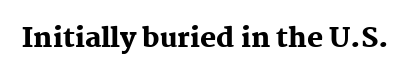
What stands out about the letter spacing? Nothing — it is the standard amount. No italicization has been applied; the sample stays upright. The gap between lines stays unmarked. Thick stems and heavy bowls — unmistakably bold.
